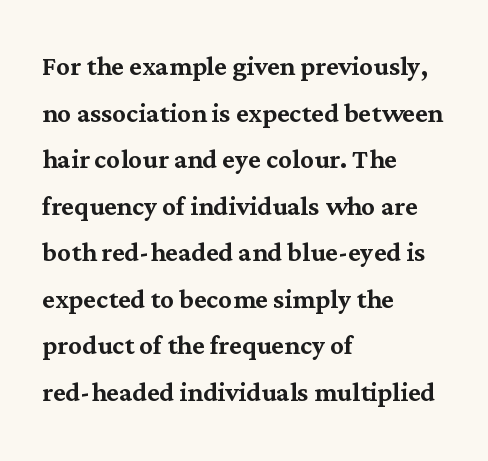
{"serif": "yes", "italic": "no", "width": "normal", "stroke_contrast": "medium", "x_height": "medium", "monospaced": "no", "underline": "no", "align": "left", "line_spacing": "normal", "line_spacing_ratio": 1.37, "letter_spacing": "normal", "letter_spacing_em": 0.0, "glyph_px": 34}
